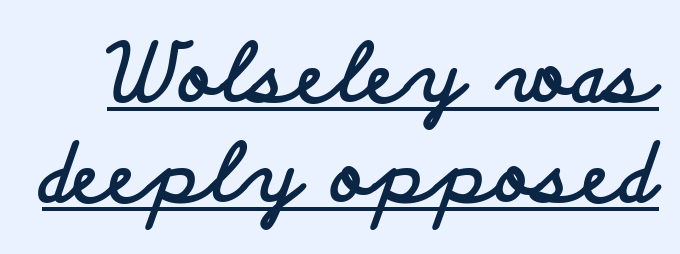
The image shows 79 px bold, wide sans-serif type; set normal line spacing (1.27x), normal letter spacing, underlined; low stroke contrast and a small x-height.
